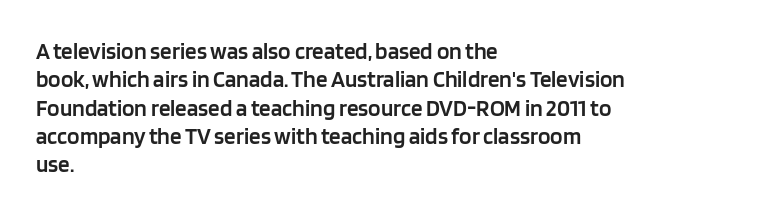
The image shows 23 px text type, upright; set left-aligned, line spacing 1.23x, normal letter spacing, not underlined.
